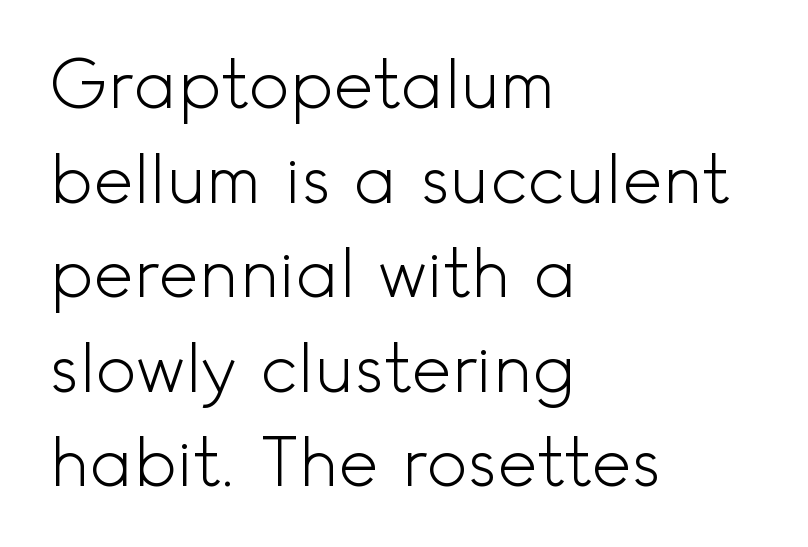
{"serif": "no", "italic": "no", "bold": "no", "weight": "light", "width": "normal", "x_height": "small", "monospaced": "no", "underline": "no", "align": "left", "line_spacing": "normal", "line_spacing_ratio": 1.39, "letter_spacing": "normal", "letter_spacing_em": 0.0, "glyph_px": 68}
